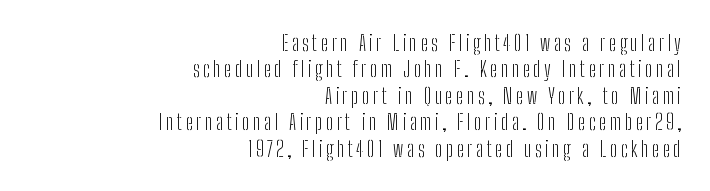
{"italic": "no", "bold": "no", "underline": "no", "align": "right", "line_spacing_ratio": 1.2, "glyph_px": 22}
